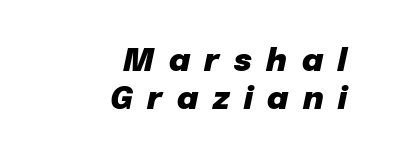
{"italic": "yes", "lean": "right", "slant_degrees": 12, "bold": "yes", "weight": "heavy", "width": "normal", "stroke_contrast": "low", "x_height": "medium", "monospaced": "no", "underline": "no", "align": "right", "line_spacing_ratio": 1.23, "letter_spacing": "wide", "letter_spacing_em": 0.47, "glyph_px": 31}
